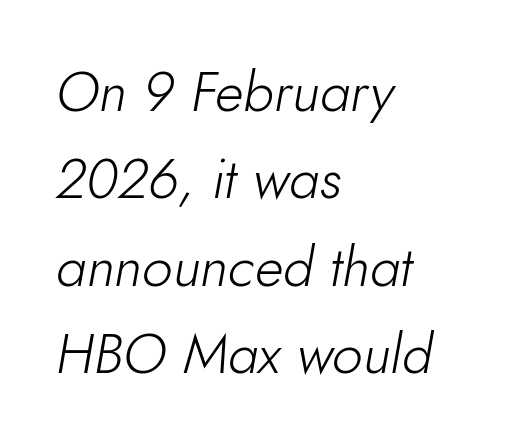
The face used here is proportionally spaced, like ordinary book or web type. In terms of leading, this rendering sits right in the middle. Is this a heavy cut? Hardly; it is regular or lighter. Is the block centered? No — it sits flush against the left margin. Spacing between characters is what you'd get straight out of the box.
